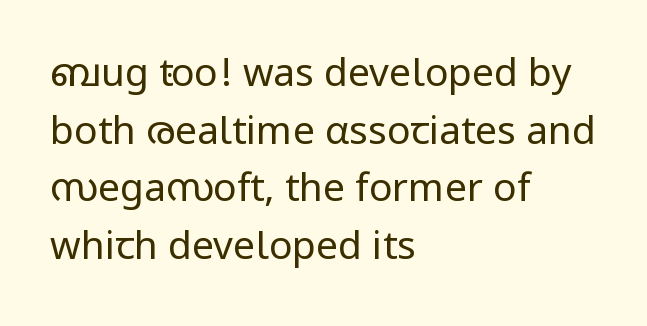
{"serif": "no", "italic": "no", "bold": "no", "weight": "regular", "width": "normal", "stroke_contrast": "low", "x_height": "medium", "monospaced": "no", "underline": "no", "align": "left", "line_spacing": "normal", "line_spacing_ratio": 1.48, "letter_spacing": "normal", "letter_spacing_em": 0.0, "glyph_px": 39}
